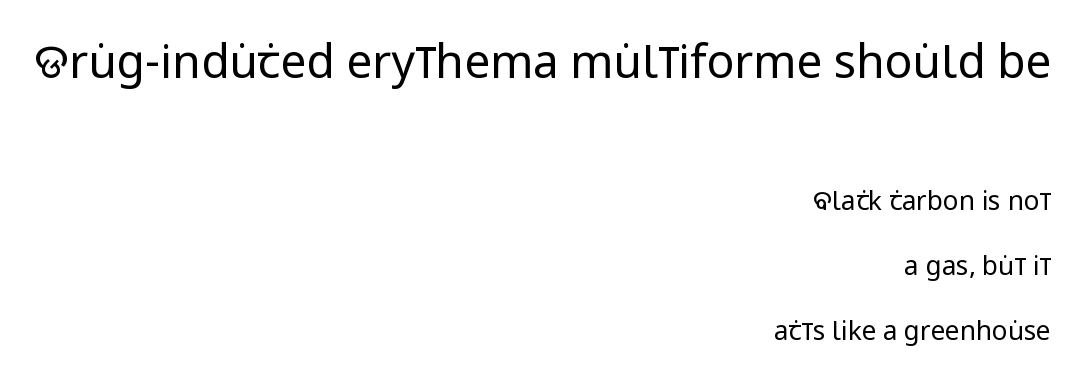
The image shows 46 px regular-weight, condensed sans-serif type, upright; set right-aligned, loose line spacing (2.49x), normal letter spacing, not underlined; the first (top) block is 1.77x larger; low stroke contrast and a large x-height.
